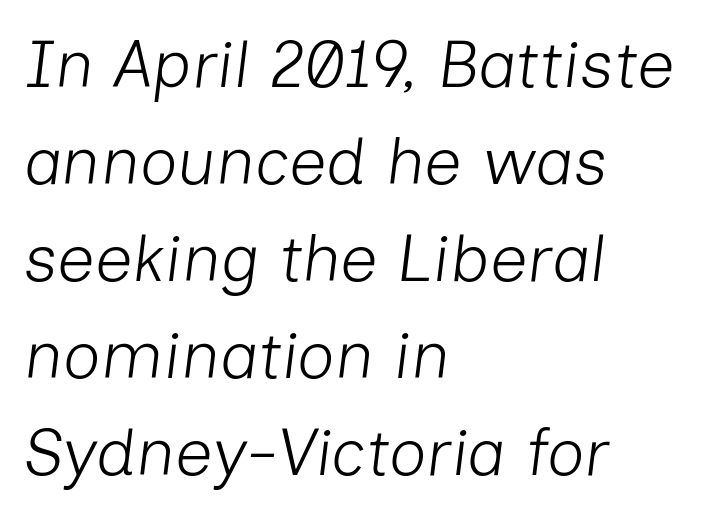
The image shows 66 px light type, italic (leaning right); set left-aligned, normal line spacing (1.47x), normal letter spacing, not underlined; low stroke contrast and a medium x-height.
